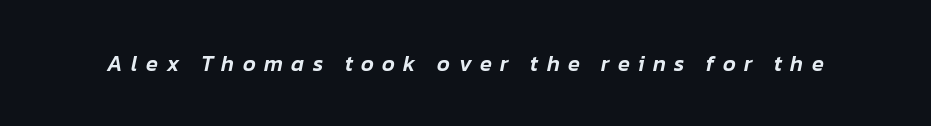
{"italic": "yes", "lean": "right", "slant_degrees": 12, "underline": "no", "letter_spacing": "wide", "letter_spacing_em": 0.38, "glyph_px": 22}
